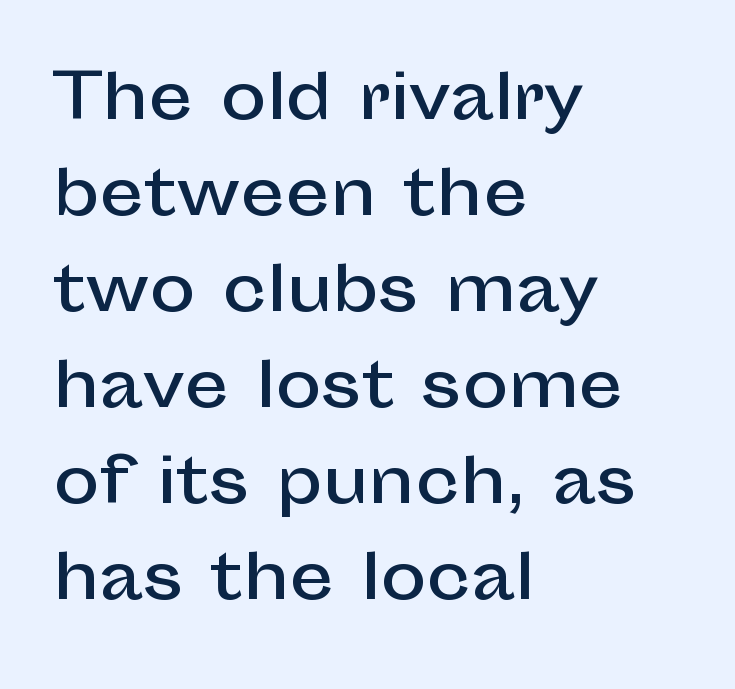
{"serif": "no", "italic": "no", "width": "normal", "stroke_contrast": "low", "x_height": "medium", "monospaced": "no", "underline": "no", "align": "left", "line_spacing": "normal", "line_spacing_ratio": 1.55, "letter_spacing": "normal", "letter_spacing_em": 0.0, "glyph_px": 62}
